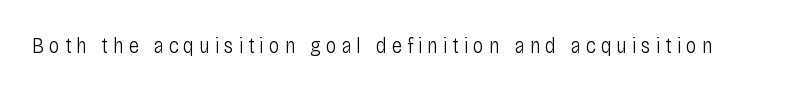
{"italic": "no", "bold": "no", "underline": "no", "letter_spacing": "wide", "letter_spacing_em": 0.22, "glyph_px": 22}
